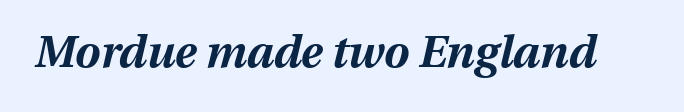
Q: Is the text bold? A: Yes.
Q: Is the text italic (slanted)? A: Yes, it leans right by about 13 degrees.
Q: Is the text underlined? A: No.
Q: Is the spacing between letters normal or unusually wide? A: Normal.
Q: Width (condensed, normal, or wide)? A: Normal.
Q: Stroke contrast? A: Medium.
Q: x-height? A: Medium.
Q: Monospaced? A: No.
